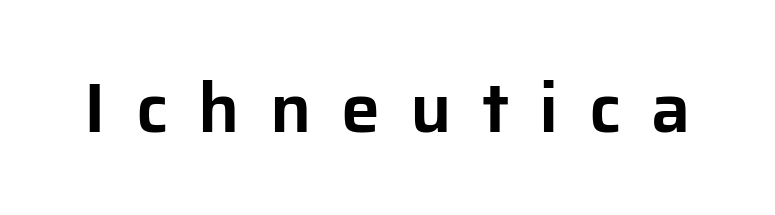
{"serif": "no", "italic": "no", "width": "normal", "stroke_contrast": "low", "x_height": "medium", "monospaced": "no", "underline": "no", "letter_spacing": "wide", "letter_spacing_em": 0.43, "glyph_px": 70}
